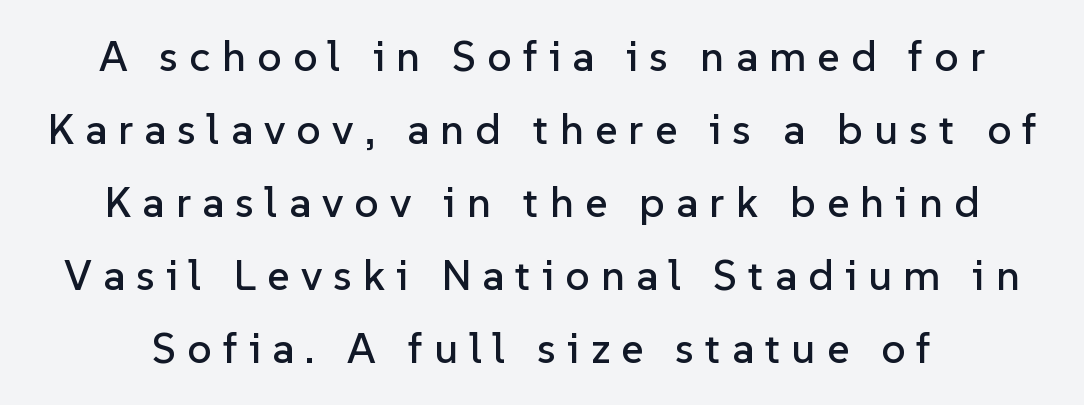
{"serif": "no", "italic": "no", "width": "normal", "stroke_contrast": "low", "x_height": "medium", "monospaced": "no", "underline": "no", "line_spacing": "normal", "line_spacing_ratio": 1.7, "letter_spacing": "wide", "letter_spacing_em": 0.26, "glyph_px": 43}
